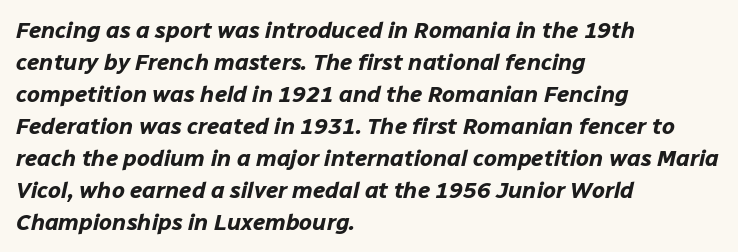
Q: Is the text bold? A: Yes.
Q: Is the text italic (slanted)? A: Yes, it leans right by about 12 degrees.
Q: Is the text underlined? A: No.
Q: How is the paragraph aligned? A: Left-aligned.
Q: Is the spacing between letters normal or unusually wide? A: Normal.
Q: Is the spacing between lines tight, normal or loose? A: Normal.
